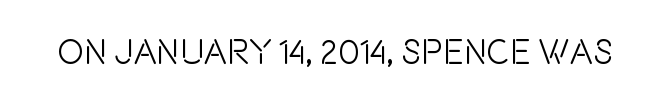
The type family on display is of the sans-serif kind. A bare baseline throughout the passage. Note the varied advance widths — an 'i' is clearly narrower than an 'm'. The letterforms sit shoulder to shoulder at normal distance. These lines were composed using upright roman letters.
